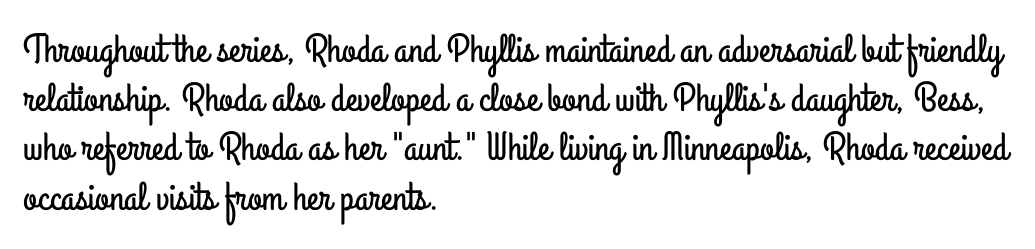
This sample uses plain, unmodified letter spacing. The letters advance in unequal steps, a hallmark of proportional type. Every stem runs plumb, perpendicular to the baseline. Unmarked baselines from the first word to the last. Visually the block forms a straight wall on the left and a jagged coastline on the right.
